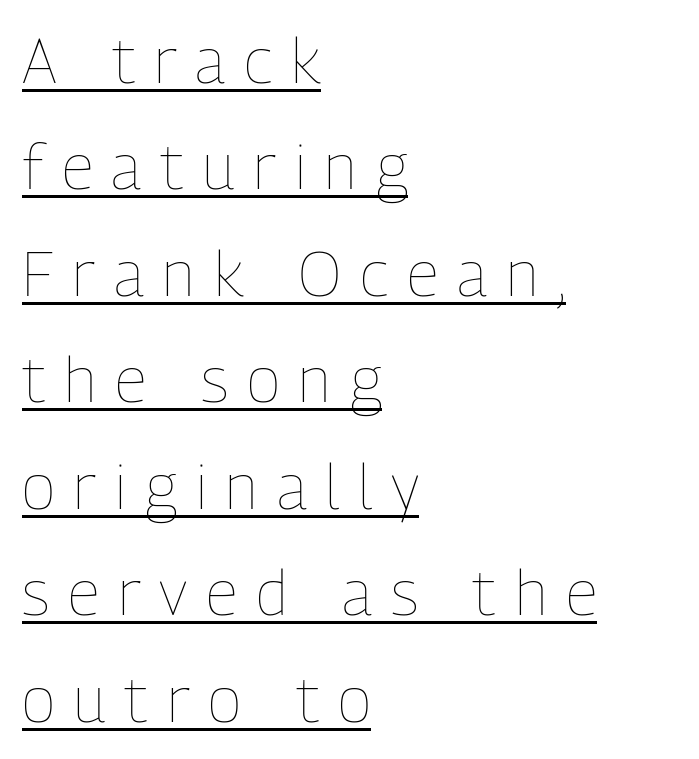
This is underlined copy, the kind a proofreader might mark for attention. This sample is left-justified, so line endings fall wherever the words run out. Looks like regular typesetting: each glyph gets only the width it needs. Honestly, the letter spacing is so wide it's the main thing you notice. A typesetter would call this leading conventional body-copy spacing. On a weight scale, this lands at 450 or below.
